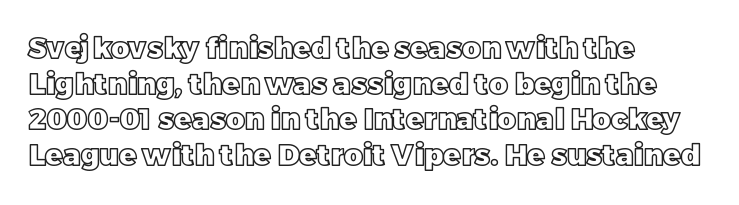
The image shows 29 px text type, upright; set left-aligned, line spacing 1.23x, normal letter spacing, not underlined; a large x-height.
